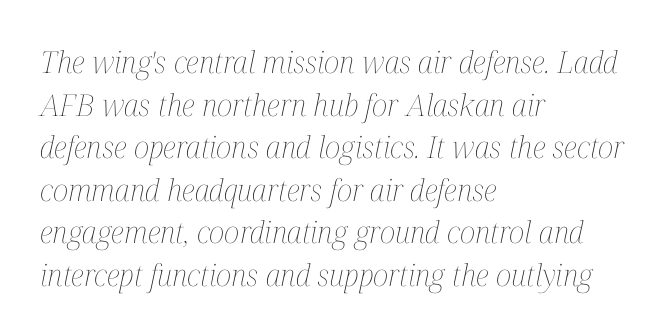
The image shows 30 px thin, condensed type, italic (leaning right); set left-aligned, normal line spacing (1.42x), normal letter spacing, not underlined; medium stroke contrast and a medium x-height.
